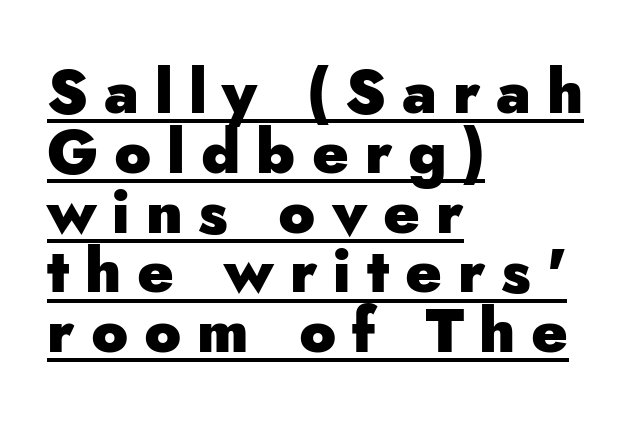
Q: Is the text bold? A: Yes.
Q: Is the text italic (slanted)? A: No, it is upright.
Q: Is the typeface a serif or a sans-serif typeface? A: Sans-serif.
Q: Is the text underlined? A: Yes.
Q: How is the paragraph aligned? A: Left-aligned.
Q: Is the spacing between letters normal or unusually wide? A: Unusually wide.
Q: Is the spacing between lines tight, normal or loose? A: Tight.
Q: Width (condensed, normal, or wide)? A: Normal.
Q: Stroke contrast? A: Low.
Q: x-height? A: Small.
Q: Monospaced? A: No.
